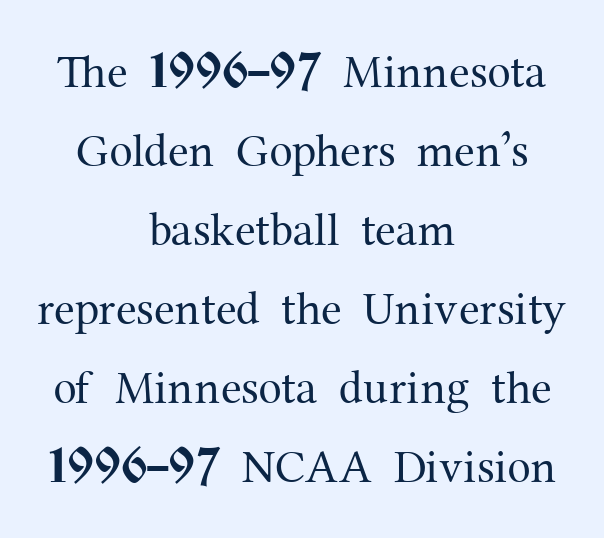
Does the leading feel generous? No, just average. No chunkiness to these letters — they're not bold. This rendering uses center alignment, leaving both contours irregular but symmetric. Look at the tracking — it's just the regular setting, nothing added.
